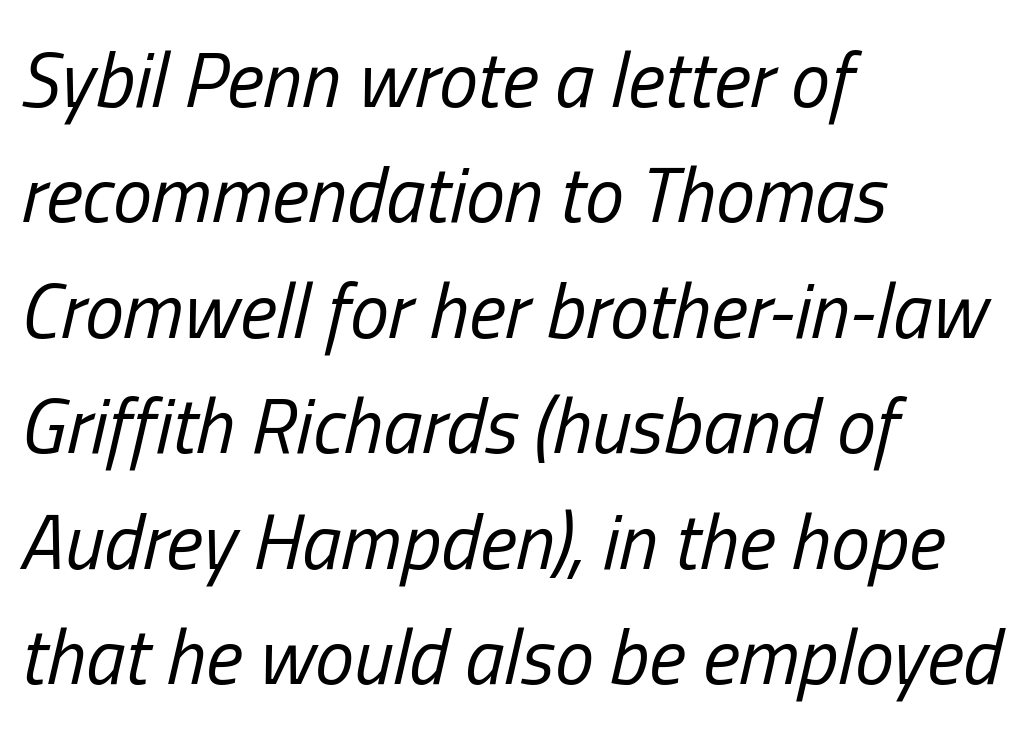
Q: Is the text bold? A: No.
Q: Is the text italic (slanted)? A: Yes, it leans right by about 13 degrees.
Q: Is the text underlined? A: No.
Q: How is the paragraph aligned? A: Left-aligned.
Q: Is the spacing between letters normal or unusually wide? A: Normal.
Q: Is the spacing between lines tight, normal or loose? A: Normal.
Q: Width (condensed, normal, or wide)? A: Condensed.
Q: Stroke contrast? A: Low.
Q: x-height? A: Medium.
Q: Monospaced? A: No.
